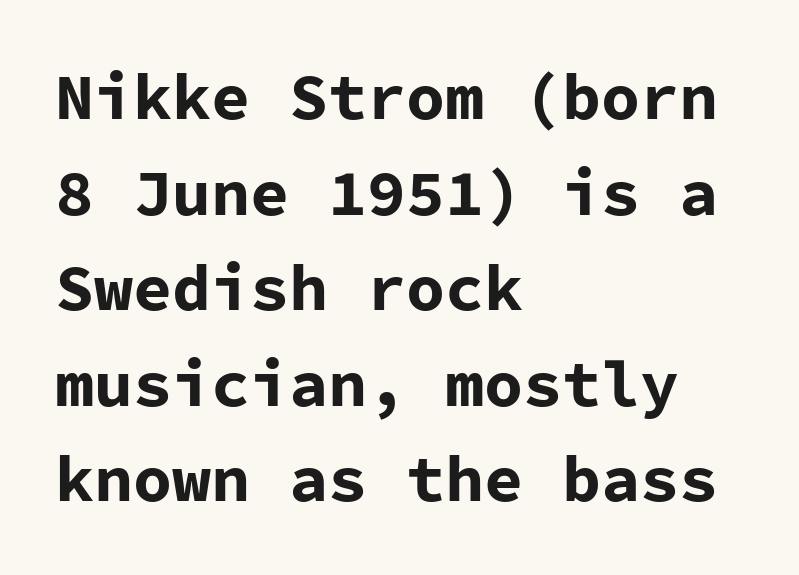
The image shows 65 px bold sans-serif type, upright, monospaced; set left-aligned, normal line spacing (1.47x), normal letter spacing, not underlined; low stroke contrast and a medium x-height.
